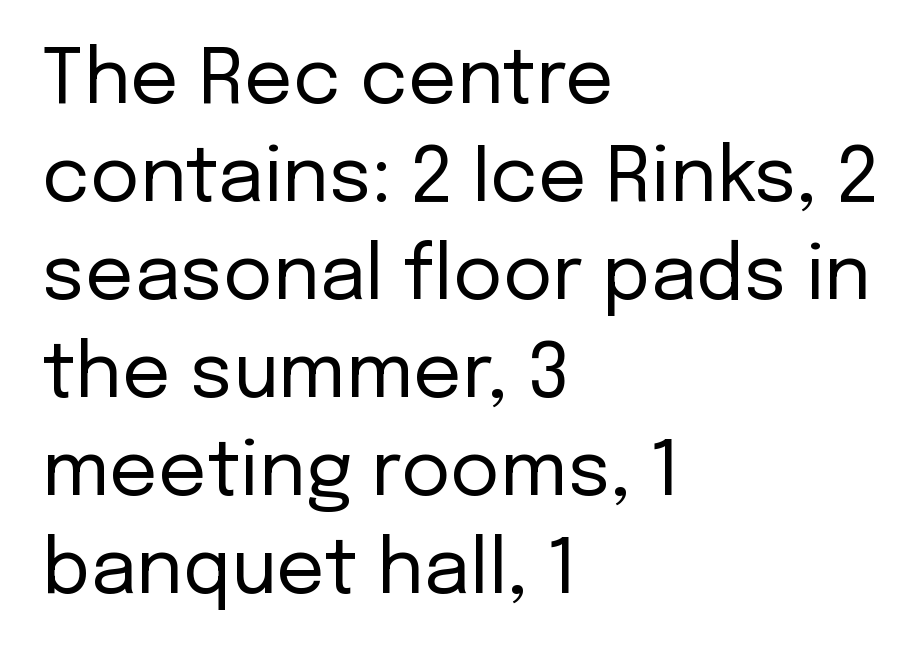
{"serif": "no", "italic": "no", "bold": "no", "weight": "regular", "width": "normal", "stroke_contrast": "low", "x_height": "medium", "monospaced": "no", "underline": "no", "align": "left", "line_spacing": "normal", "line_spacing_ratio": 1.29, "letter_spacing": "normal", "letter_spacing_em": 0.0, "glyph_px": 76}
